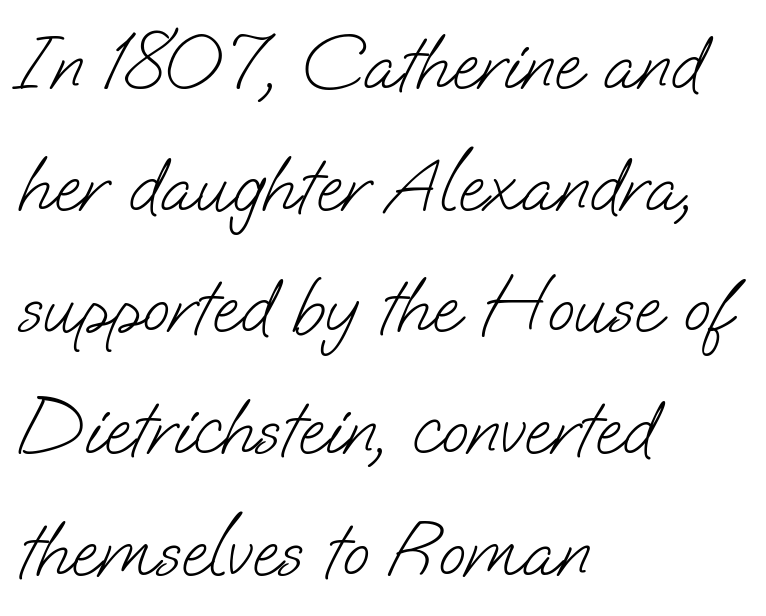
This rendering uses left alignment, leaving the right contour irregular. Glance below the letters and you will spot only blank space. Honestly, the row spacing looks completely unremarkable. Serifs: no, the terminals of the letterforms are clean.
